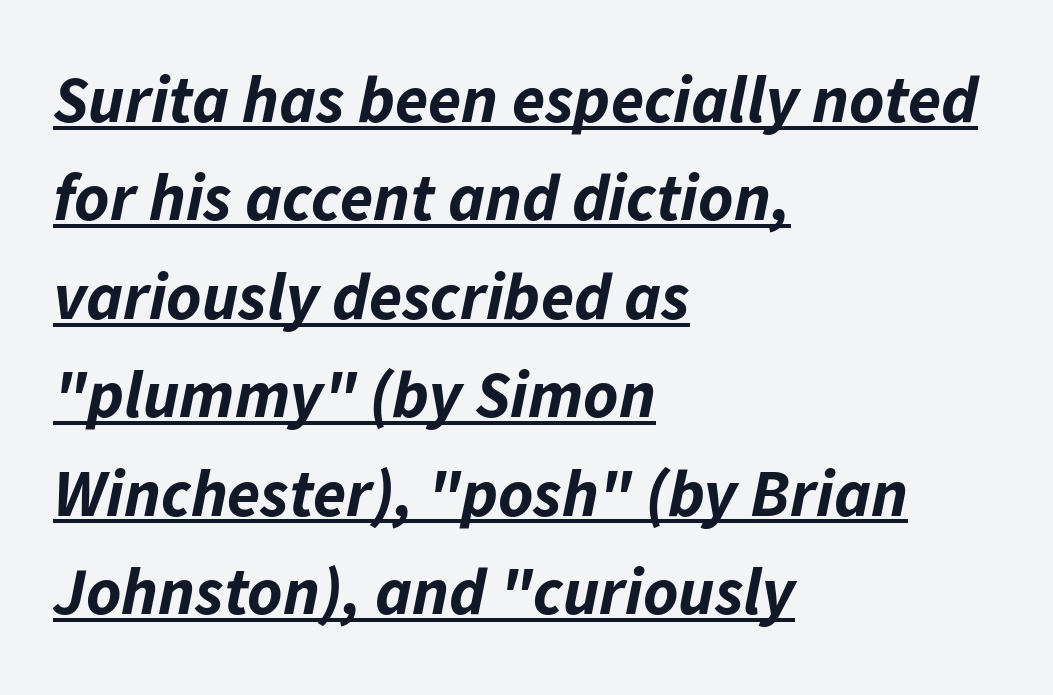
Q: Is the text bold? A: Yes.
Q: Is the text italic (slanted)? A: Yes, it leans right by about 11 degrees.
Q: Is the text underlined? A: Yes.
Q: How is the paragraph aligned? A: Left-aligned.
Q: Is the spacing between letters normal or unusually wide? A: Normal.
Q: Is the spacing between lines tight, normal or loose? A: Normal.
Q: Width (condensed, normal, or wide)? A: Normal.
Q: Stroke contrast? A: Low.
Q: x-height? A: Medium.
Q: Monospaced? A: No.
